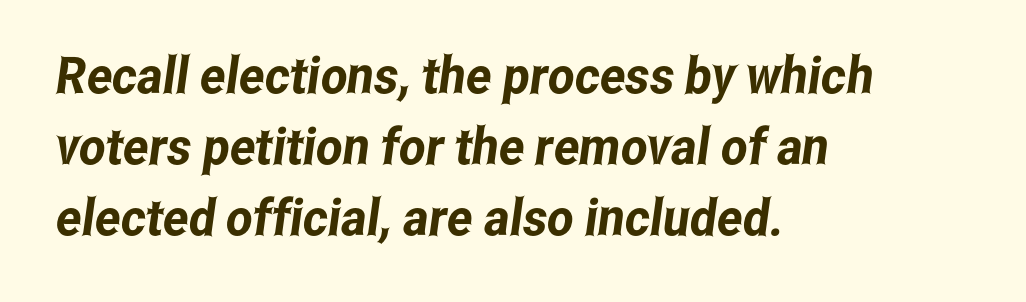
{"serif": "no", "width": "condensed", "stroke_contrast": "low", "x_height": "medium", "monospaced": "no", "underline": "no", "align": "left", "line_spacing": "normal", "line_spacing_ratio": 1.39, "letter_spacing": "normal", "letter_spacing_em": 0.0, "glyph_px": 51}
